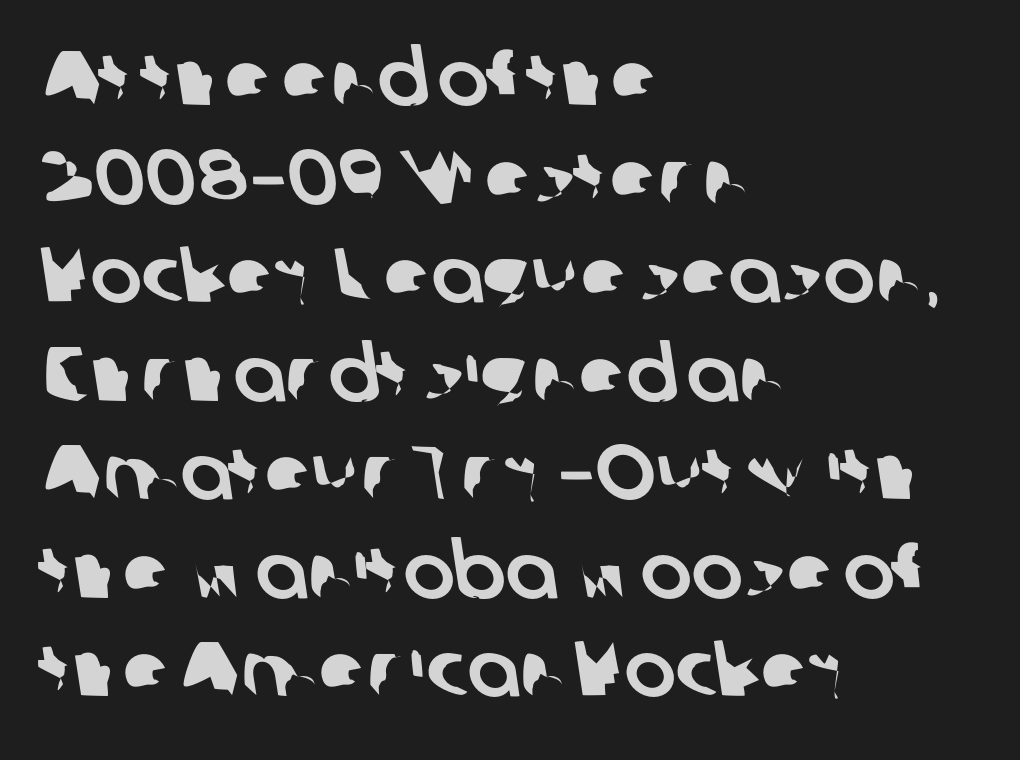
The image shows 77 px sans-serif type; set left-aligned, normal line spacing (1.28x), normal letter spacing, not underlined; low stroke contrast and a medium x-height.
